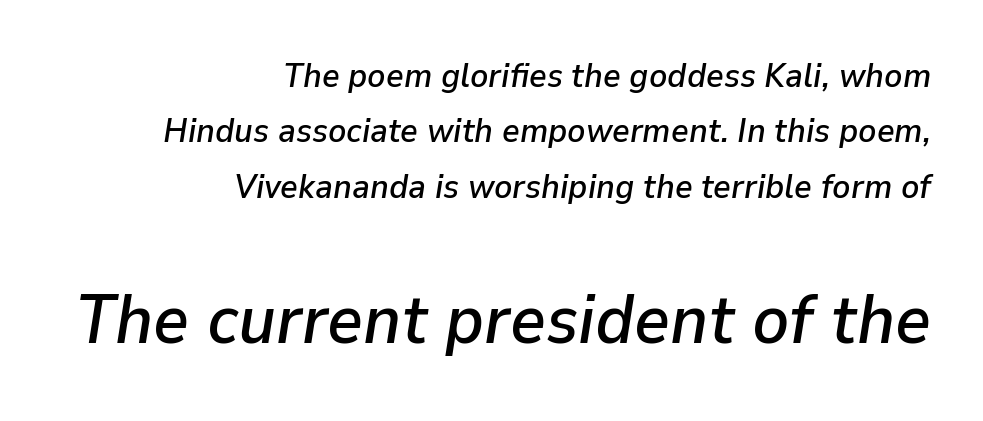
There is no visible air inserted between adjacent glyphs. The glyphs look as if they've been sheared to an angle. Caption: upper text group reduced, lower text group enlarged. The foot of each line stays bare and open. Each letter keeps its own natural width here, so spacing adapts to shape. Notice how the passage keeps a crisp vertical edge on the right only.
